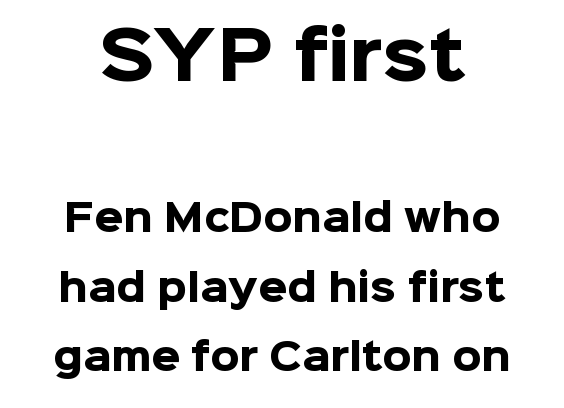
Q: Is the text bold? A: Yes.
Q: Is the text italic (slanted)? A: No, it is upright.
Q: Is the typeface a serif or a sans-serif typeface? A: Sans-serif.
Q: Is the text underlined? A: No.
Q: Is the spacing between letters normal or unusually wide? A: Normal.
Q: Which block of text is set in a larger size, the first (top) or the second (bottom)? A: The first (top) one.
Q: Width (condensed, normal, or wide)? A: Normal.
Q: Stroke contrast? A: Low.
Q: x-height? A: Medium.
Q: Monospaced? A: No.
